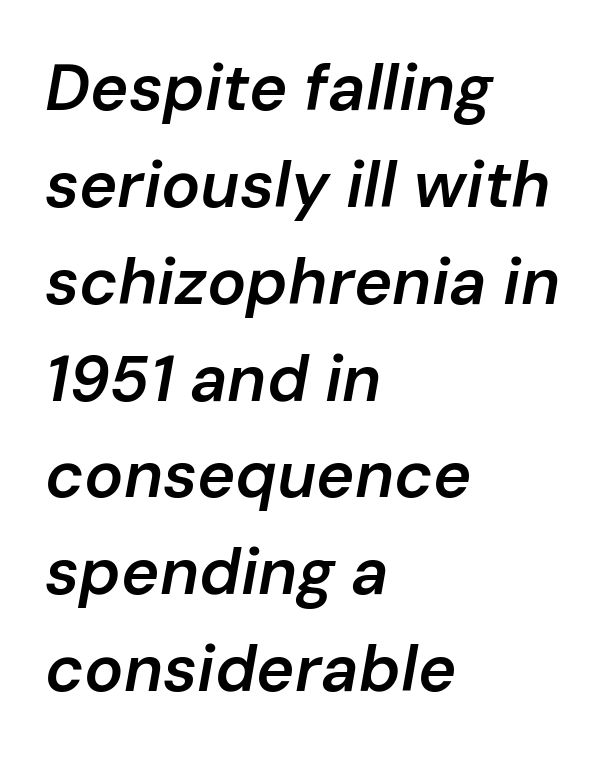
Summary of vertical rhythm: regular, with standard interline spacing. Stroke thickness is moderately raised; the sample reads as semibold. Slant detected: the letters are inclined. Left-aligned paragraph, ragged on the right.
